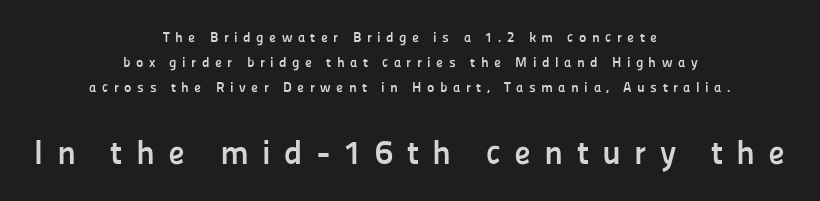
The image shows 34 px semibold sans-serif type, upright; set centered, line spacing 1.8x, unusually wide letter spacing (+0.39 em), not underlined; the second (bottom) block is 2.43x larger; low stroke contrast and a medium x-height.
